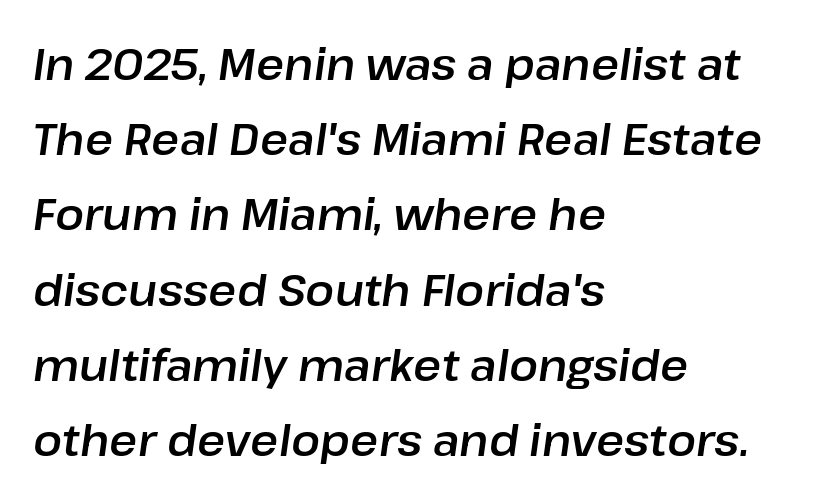
The gaps between neighbouring characters are ordinary and unremarkable. Tall strokes in this sample are angled rather than plumb. This sample has the flowing, uneven cadence of proportional lettering. The glyphs are unaccompanied by any horizontal stroke below them. Notice how the passage keeps a crisp vertical edge on the left only.
